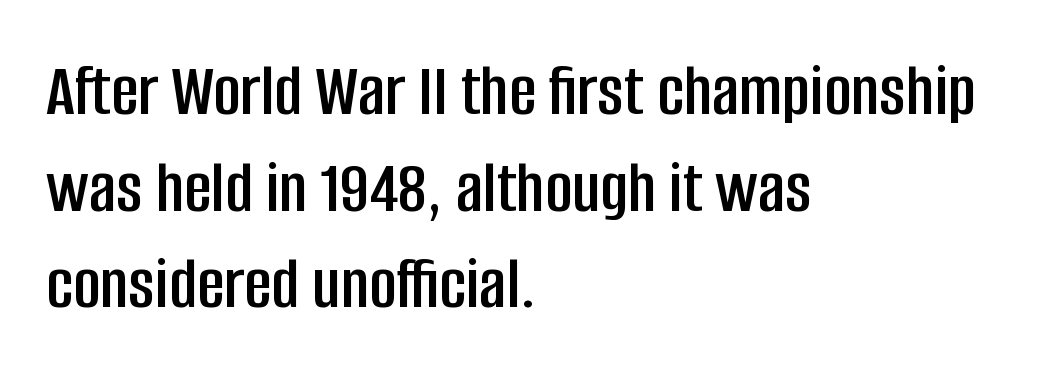
The image shows 75 px condensed sans-serif type, upright; set left-aligned, normal line spacing (1.29x), normal letter spacing, not underlined; low stroke contrast and a large x-height.
